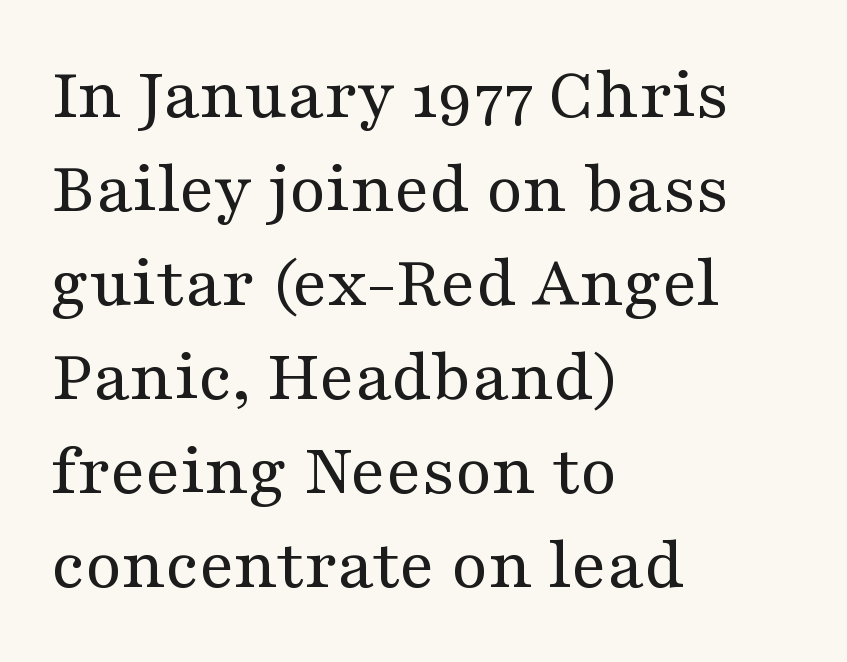
{"serif": "yes", "italic": "no", "bold": "no", "weight": "regular", "width": "wide", "stroke_contrast": "medium", "x_height": "medium", "monospaced": "no", "underline": "no", "align": "left", "line_spacing": "normal", "line_spacing_ratio": 1.27, "letter_spacing": "normal", "letter_spacing_em": 0.0, "glyph_px": 74}
